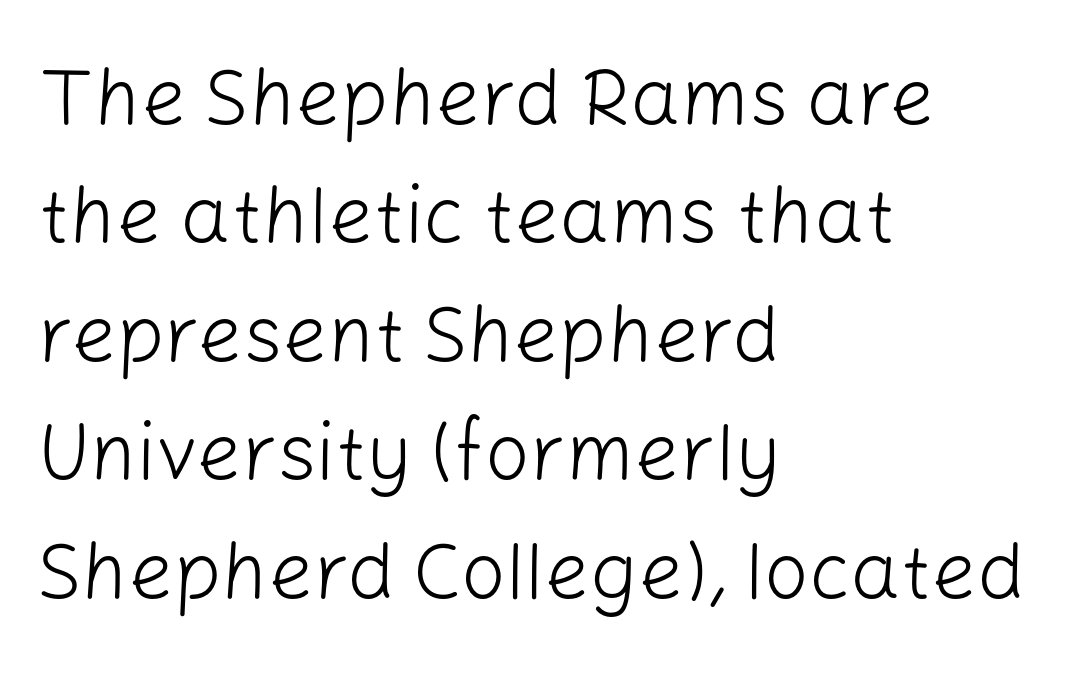
Q: Is the text bold? A: No.
Q: Is the text italic (slanted)? A: No, it is upright.
Q: Is the typeface a serif or a sans-serif typeface? A: Sans-serif.
Q: Is the text underlined? A: No.
Q: How is the paragraph aligned? A: Left-aligned.
Q: Is the spacing between letters normal or unusually wide? A: Normal.
Q: Is the spacing between lines tight, normal or loose? A: Normal.
Q: Width (condensed, normal, or wide)? A: Normal.
Q: Stroke contrast? A: Low.
Q: x-height? A: Medium.
Q: Monospaced? A: No.
